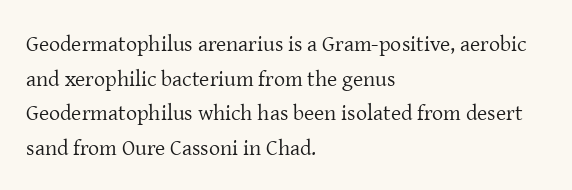
Which margin do the lines hug? The left one — the right edge is uneven. This is roman type, the default non-slanted kind. Summary of vertical rhythm: regular, with standard interline spacing. These glyphs show unthickened strokes, regular width or finer. The rendering keeps characters at their native spacing. The gap between lines stays unmarked.
